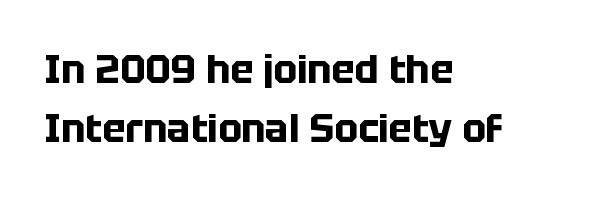
{"serif": "no", "italic": "no", "bold": "yes", "weight": "bold", "width": "normal", "stroke_contrast": "low", "x_height": "large", "monospaced": "no", "underline": "no", "align": "left", "line_spacing": "normal", "line_spacing_ratio": 1.51, "letter_spacing": "normal", "letter_spacing_em": 0.0, "glyph_px": 39}
